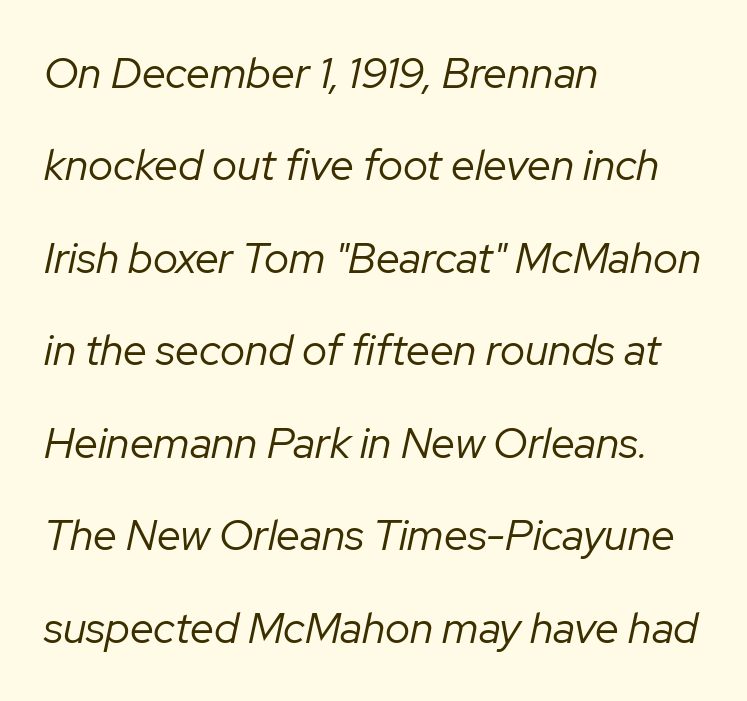
Q: Is the text bold? A: No.
Q: Is the text italic (slanted)? A: Yes, it leans right by about 12 degrees.
Q: Is the text underlined? A: No.
Q: How is the paragraph aligned? A: Left-aligned.
Q: Is the spacing between letters normal or unusually wide? A: Normal.
Q: Is the spacing between lines tight, normal or loose? A: Loose.
Q: Width (condensed, normal, or wide)? A: Normal.
Q: Stroke contrast? A: Low.
Q: x-height? A: Medium.
Q: Monospaced? A: No.
